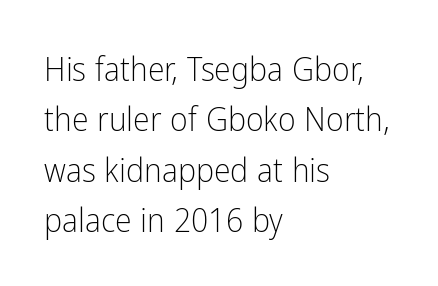
The strip under each line holds only bare page. The passage shown stacks its lines at a standard gap. Italic: no, the glyphs are upright roman. Words appear dense and cohesive because spacing is normal. This sample uses a sans-serif face.
